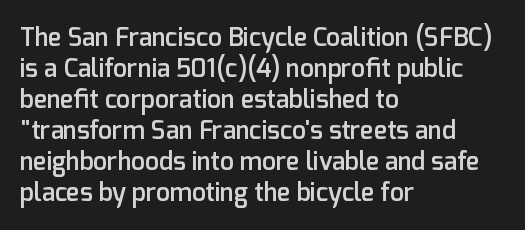
Q: Is the text bold? A: Semi-bold.
Q: Is the text italic (slanted)? A: No, it is upright.
Q: Is the text underlined? A: No.
Q: How is the paragraph aligned? A: Left-aligned.
Q: Is the spacing between letters normal or unusually wide? A: Normal.
